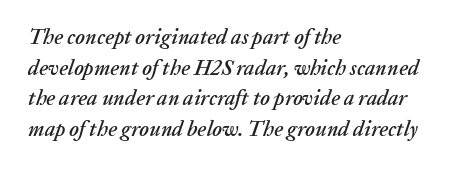
{"italic": "yes", "lean": "right", "slant_degrees": 20, "underline": "no", "align": "left", "line_spacing": "normal", "line_spacing_ratio": 1.46, "letter_spacing": "normal", "letter_spacing_em": 0.0, "glyph_px": 21}
